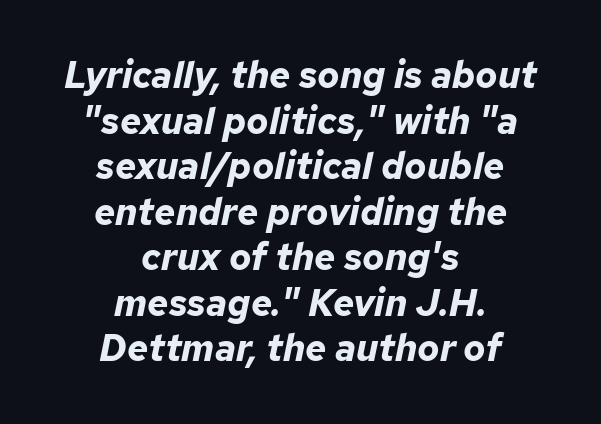
Q: Is the text bold? A: Yes.
Q: Is the text italic (slanted)? A: Yes, it leans right by about 12 degrees.
Q: Is the text underlined? A: No.
Q: How is the paragraph aligned? A: Centered.
Q: Is the spacing between letters normal or unusually wide? A: Normal.
Q: Width (condensed, normal, or wide)? A: Normal.
Q: Stroke contrast? A: Low.
Q: x-height? A: Medium.
Q: Monospaced? A: No.
